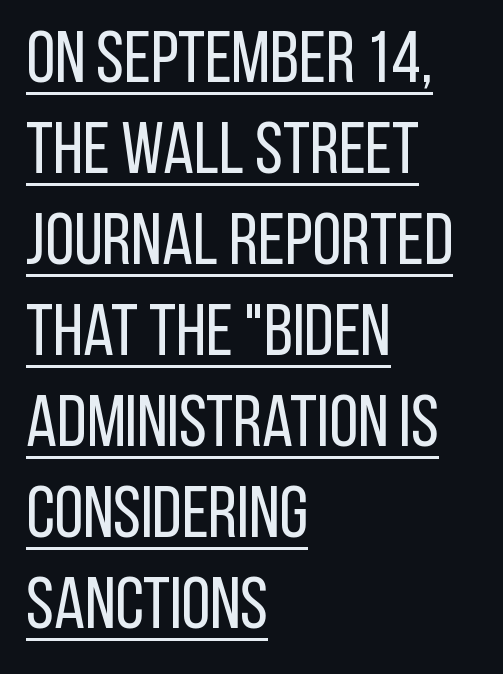
{"serif": "no", "italic": "no", "bold": "no", "weight": "regular", "width": "condensed", "stroke_contrast": "low", "x_height": "large", "monospaced": "no", "underline": "yes", "align": "left", "line_spacing_ratio": 1.23, "letter_spacing": "normal", "letter_spacing_em": 0.0, "glyph_px": 74}
